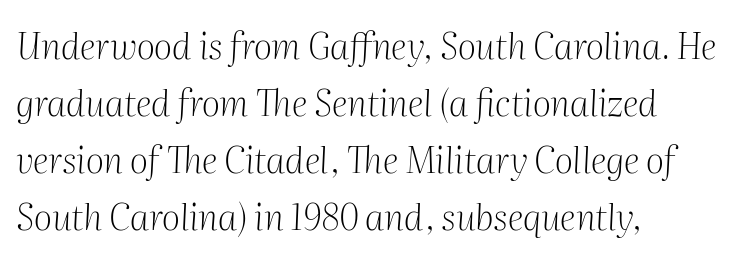
Caption: multi-line text, flush left, ragged right. A quiet, ordinary-to-light weight characterises the typeface. Here the designer chose a conventional face with non-uniform glyph widths. Line spacing here is normal.
